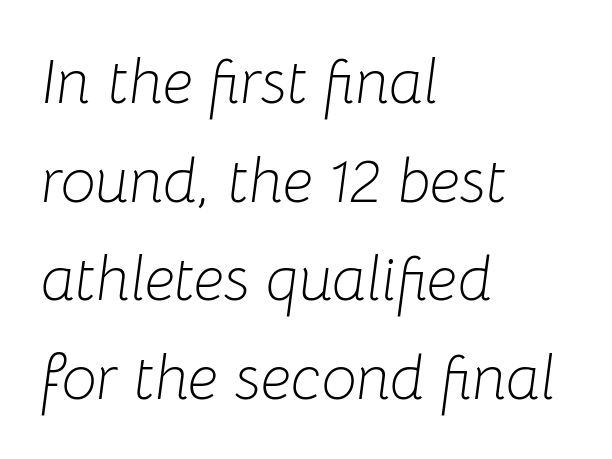
The passage shown is typed in a proportional face where columns would drift. The glyphs look as if they've been sheared to an angle. Summary of vertical rhythm: regular, with standard interline spacing. Glyph-to-glyph distance matches everyday printed text.
